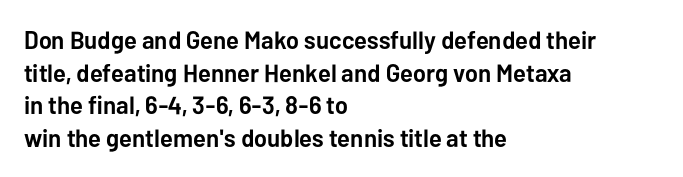
You could call the tracking neutral — neither tight nor loose. Ordinary non-slanted type is in use. Heavy, bold letterforms. Does the copy run flush right? No — it runs flush left. Regular leading.
